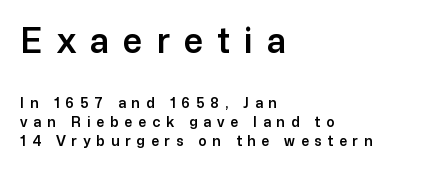
Q: Is the text italic (slanted)? A: No, it is upright.
Q: Is the typeface a serif or a sans-serif typeface? A: Sans-serif.
Q: Is the text underlined? A: No.
Q: How is the paragraph aligned? A: Left-aligned.
Q: Is the spacing between letters normal or unusually wide? A: Unusually wide.
Q: Is the spacing between lines tight, normal or loose? A: Normal.
Q: Which block of text is set in a larger size, the first (top) or the second (bottom)? A: The first (top) one.
Q: Width (condensed, normal, or wide)? A: Normal.
Q: Stroke contrast? A: Low.
Q: x-height? A: Medium.
Q: Monospaced? A: No.
